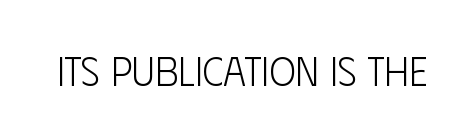
Q: Is the text bold? A: No.
Q: Is the text italic (slanted)? A: No, it is upright.
Q: Is the typeface a serif or a sans-serif typeface? A: Sans-serif.
Q: Is the text underlined? A: No.
Q: Is the spacing between letters normal or unusually wide? A: Normal.
Q: Width (condensed, normal, or wide)? A: Condensed.
Q: Stroke contrast? A: Low.
Q: x-height? A: Large.
Q: Monospaced? A: No.
